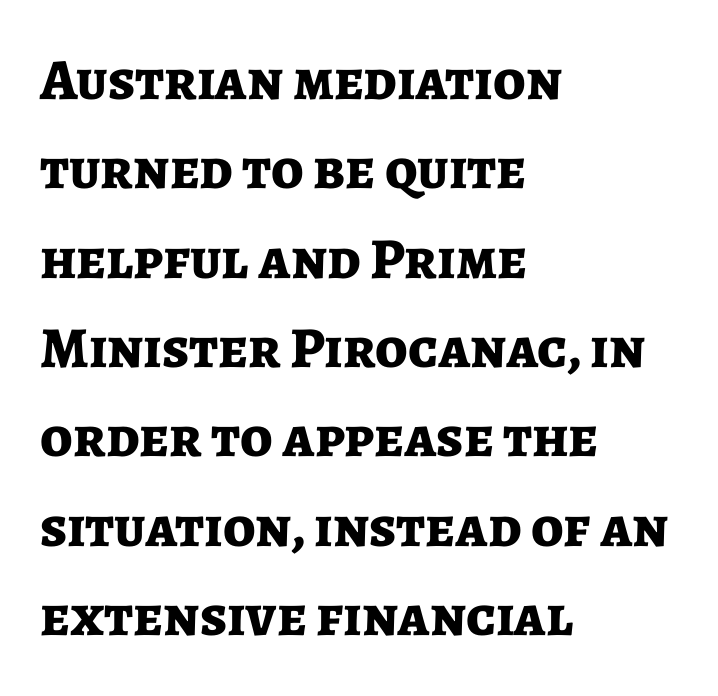
{"serif": "no", "italic": "no", "bold": "yes", "weight": "bold", "width": "normal", "stroke_contrast": "low", "x_height": "medium", "monospaced": "no", "underline": "no", "align": "left", "line_spacing": "normal", "line_spacing_ratio": 1.54, "letter_spacing": "normal", "letter_spacing_em": 0.0, "glyph_px": 58}
